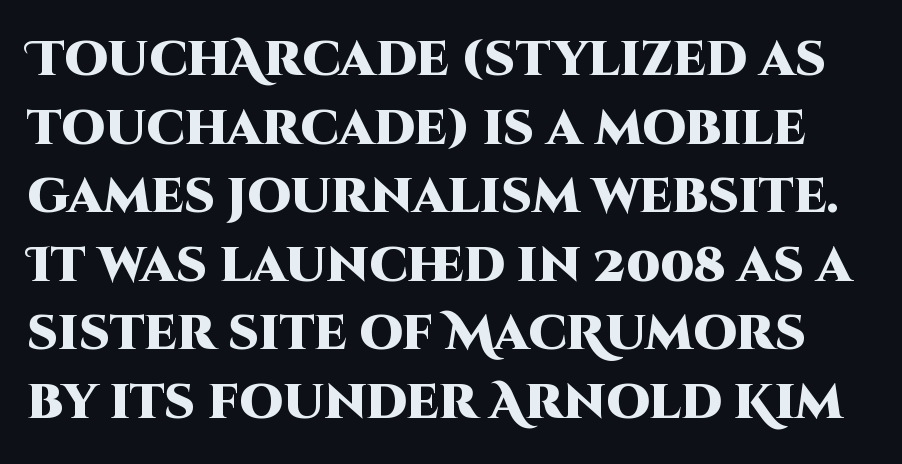
Look at the tracking — it's just the regular setting, nothing added. Plain, unruled lines of type. These lines are composed in type without serifs. The letters stand straight up with perfectly vertical stems. Character widths vary here, with narrow letters taking less room than wide ones. These lines sit exactly where default settings would place them.
